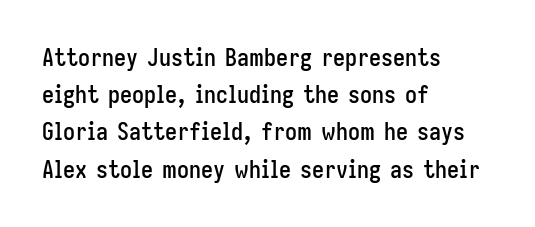
The image shows 24 px text type, upright; set left-aligned, normal line spacing (1.55x), normal letter spacing, not underlined.
